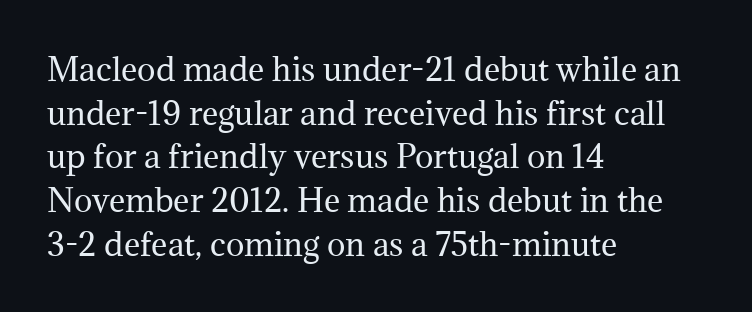
Q: Is the text bold? A: No.
Q: Is the text italic (slanted)? A: No, it is upright.
Q: Is the typeface a serif or a sans-serif typeface? A: Serif.
Q: Is the text underlined? A: No.
Q: How is the paragraph aligned? A: Left-aligned.
Q: Is the spacing between letters normal or unusually wide? A: Normal.
Q: Is the spacing between lines tight, normal or loose? A: Normal.
Q: Width (condensed, normal, or wide)? A: Normal.
Q: Stroke contrast? A: Medium.
Q: x-height? A: Medium.
Q: Monospaced? A: No.
